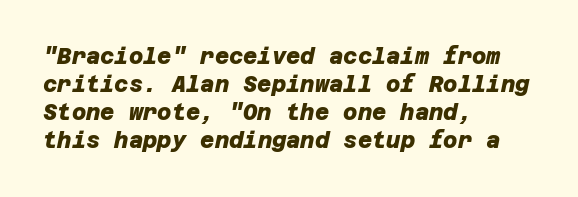
The setting favours the left margin, as ordinary paragraphs usually do. Students, this is bold: see how much ink each stroke carries. The type is set solid horizontally, with unmodified tracking. This rendering features lettering with no underline.
